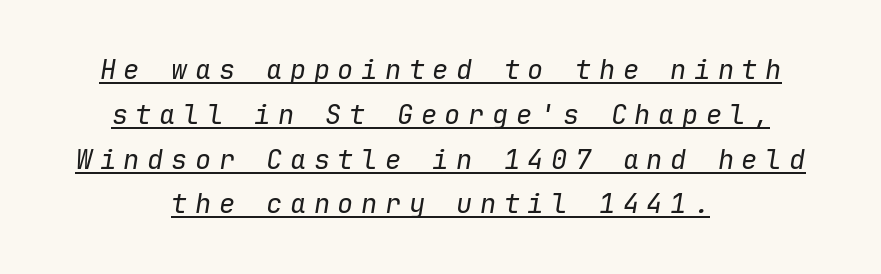
Q: Is the text bold? A: No.
Q: Is the text italic (slanted)? A: Yes, it leans right by about 9 degrees.
Q: Is the text underlined? A: Yes.
Q: How is the paragraph aligned? A: Centered.
Q: Is the spacing between letters normal or unusually wide? A: Unusually wide.
Q: Is the spacing between lines tight, normal or loose? A: Normal.
